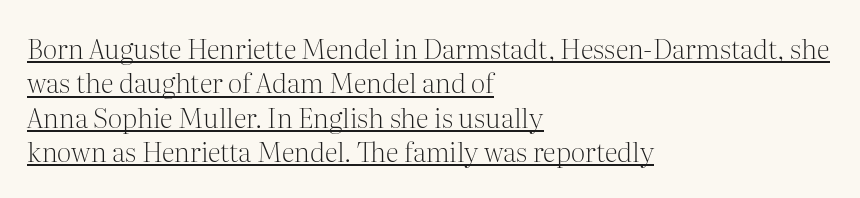
The image shows 27 px text type, upright; set left-aligned, normal line spacing (1.27x), normal letter spacing, underlined.
